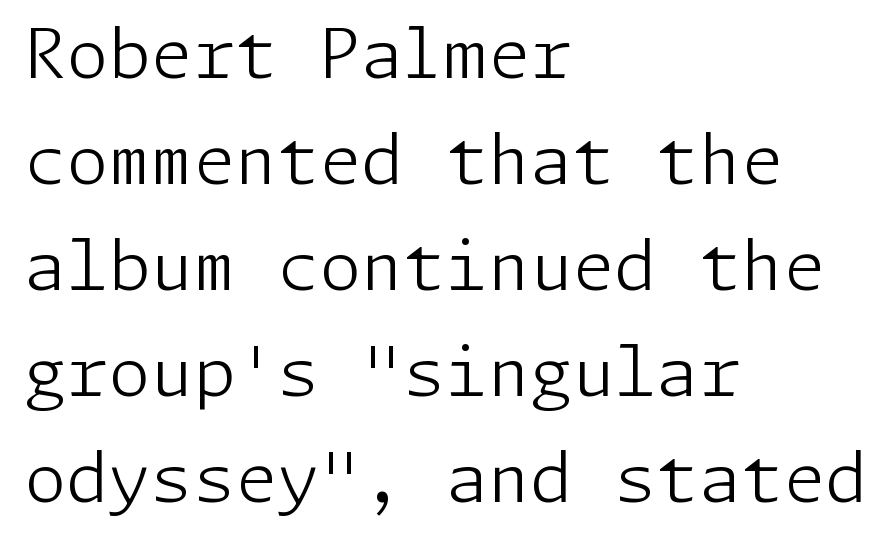
Q: Is the text bold? A: No.
Q: Is the text italic (slanted)? A: No, it is upright.
Q: Is the typeface a serif or a sans-serif typeface? A: Sans-serif.
Q: Is the text underlined? A: No.
Q: How is the paragraph aligned? A: Left-aligned.
Q: Is the spacing between letters normal or unusually wide? A: Normal.
Q: Is the spacing between lines tight, normal or loose? A: Normal.
Q: Width (condensed, normal, or wide)? A: Normal.
Q: Stroke contrast? A: Low.
Q: x-height? A: Medium.
